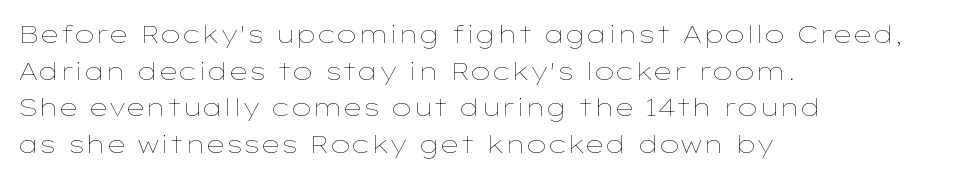
Q: Is the text bold? A: No.
Q: Is the text italic (slanted)? A: No, it is upright.
Q: Is the text underlined? A: No.
Q: How is the paragraph aligned? A: Left-aligned.
Q: Is the spacing between letters normal or unusually wide? A: Normal.
Q: Is the spacing between lines tight, normal or loose? A: Normal.
